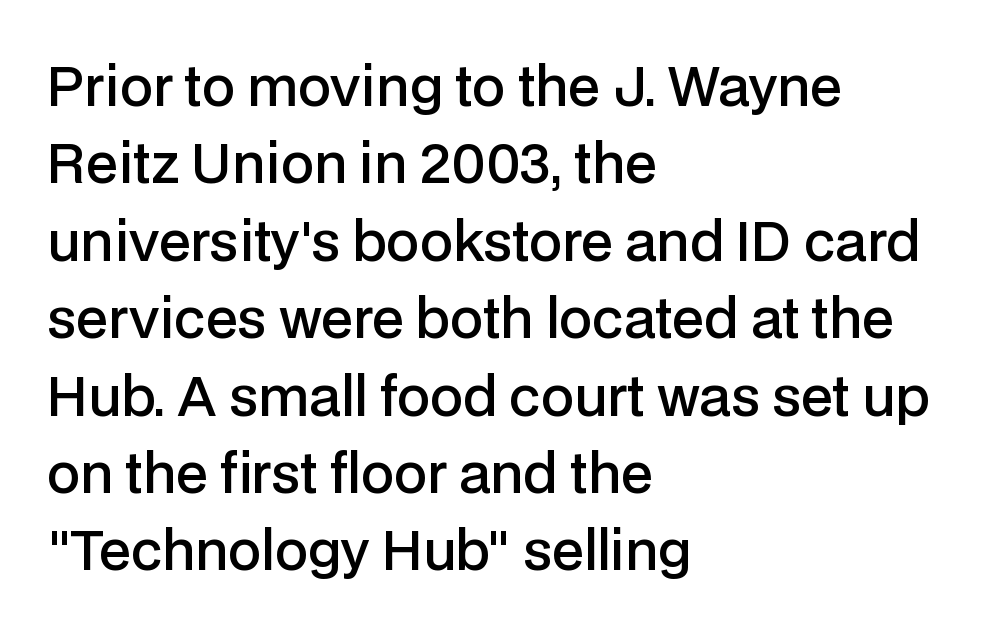
Q: Is the text bold? A: Semi-bold.
Q: Is the text italic (slanted)? A: No, it is upright.
Q: Is the typeface a serif or a sans-serif typeface? A: Sans-serif.
Q: Is the text underlined? A: No.
Q: How is the paragraph aligned? A: Left-aligned.
Q: Is the spacing between letters normal or unusually wide? A: Normal.
Q: Is the spacing between lines tight, normal or loose? A: Normal.
Q: Width (condensed, normal, or wide)? A: Normal.
Q: Stroke contrast? A: Low.
Q: x-height? A: Medium.
Q: Monospaced? A: No.
